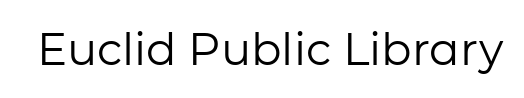
The image shows 45 px regular-weight sans-serif type, upright; set normal letter spacing, not underlined; low stroke contrast and a medium x-height.
